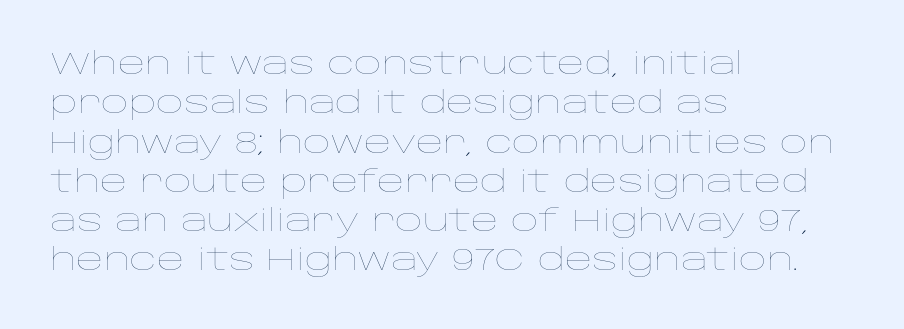
The image shows 30 px thin, wide type, upright; set left-aligned, normal line spacing (1.31x), normal letter spacing, not underlined; low stroke contrast and a large x-height.
